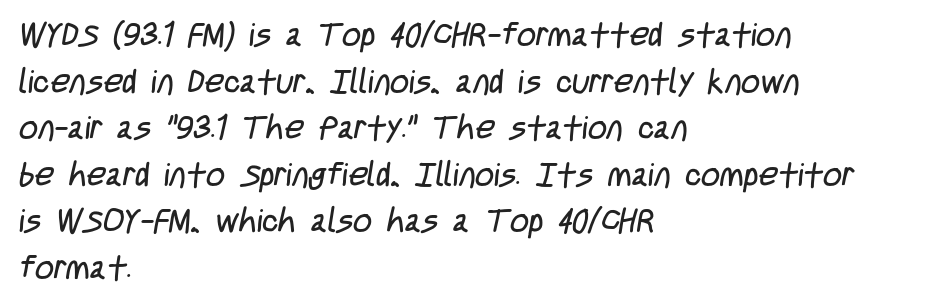
{"serif": "no", "bold": "no", "weight": "regular", "width": "condensed", "stroke_contrast": "low", "x_height": "large", "monospaced": "no", "underline": "no", "align": "left", "line_spacing": "normal", "line_spacing_ratio": 1.41, "letter_spacing": "normal", "letter_spacing_em": 0.0, "glyph_px": 33}
